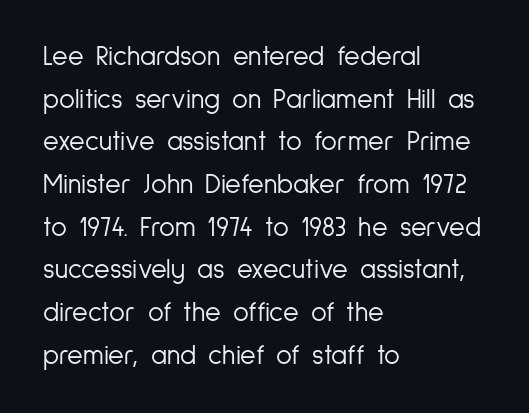
The ragged edge is on the right, which tells us the setting is flush left. Vertical strokes here are truly vertical. Heaviness? Minimal to ordinary, like unemphasized prose. Lines of text with bare space underneath.
